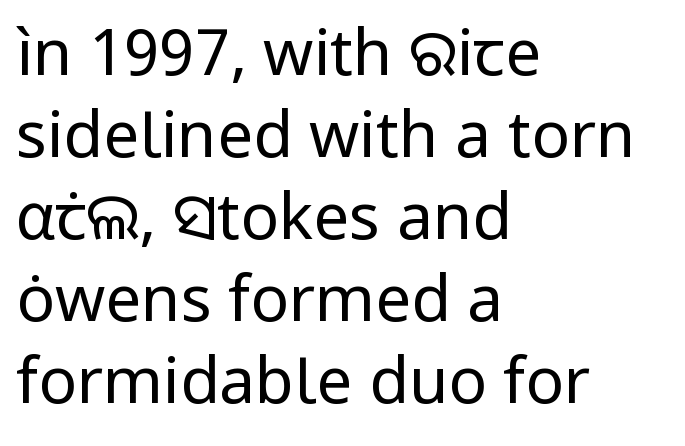
{"serif": "no", "italic": "no", "bold": "no", "weight": "regular", "width": "normal", "stroke_contrast": "low", "x_height": "medium", "monospaced": "no", "underline": "no", "align": "left", "line_spacing": "normal", "line_spacing_ratio": 1.28, "letter_spacing": "normal", "letter_spacing_em": 0.0, "glyph_px": 64}
